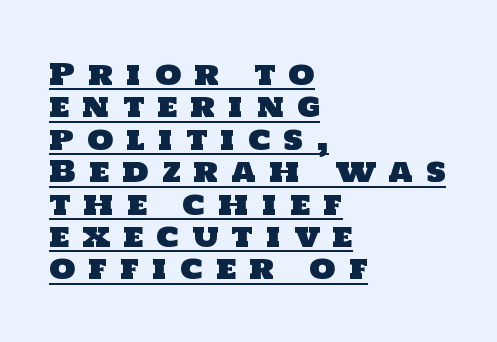
The image shows 30 px sans-serif type; set left-aligned, tight line spacing (1.08x), unusually wide letter spacing (+0.43 em), underlined; low stroke contrast and a large x-height.
